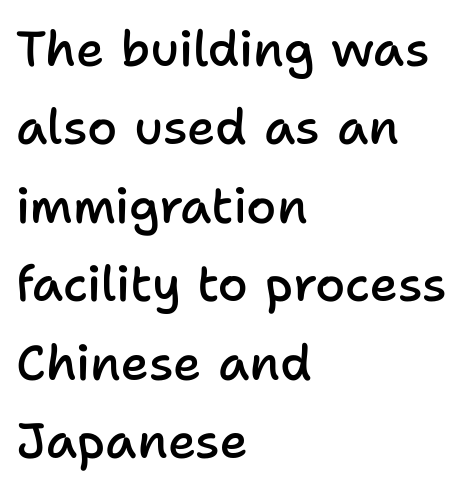
These lines sit exactly where default settings would place them. You could not count columns in this text — the font is proportionally spaced. Has an underline been added? It has not. It's the straight-up-and-down kind of type. This sample uses plain, unmodified letter spacing.
